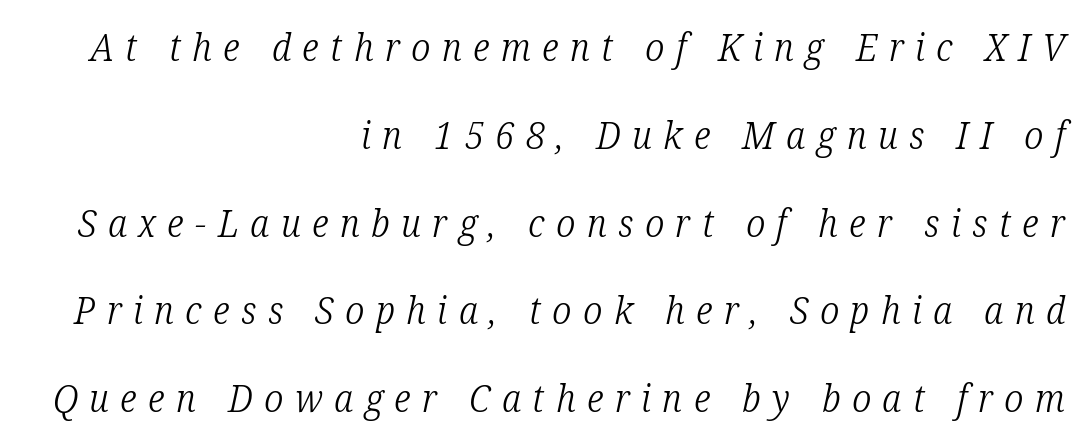
Is this a sans? No — the strokes have serifs. Spacing verdict: proportional, widths tailored to each character. The face used here has a pronounced slope to its letters. The horizontal fit of the characters is loose and conspicuously gappy. Successive baselines arrive slowly, with a big drop between each. Letters rest on an invisible, unmarked baseline.
